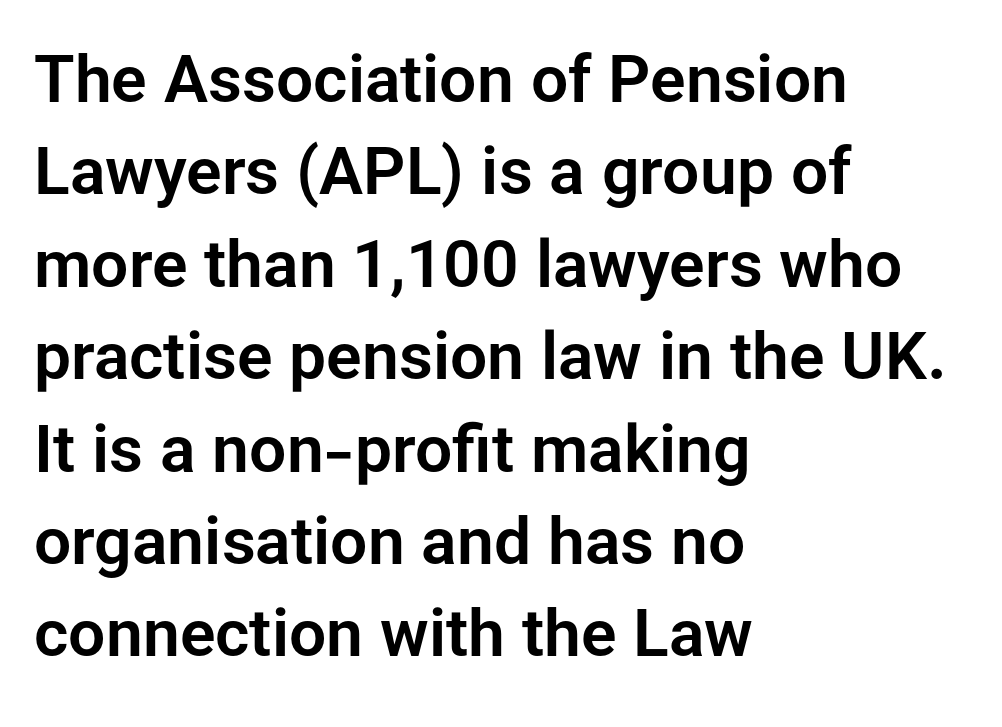
Standard letterfit; no display-style spreading of the glyphs. Descenders hang freely into open space. Leading: standard. The paragraph has a hard left edge and a soft right edge.
